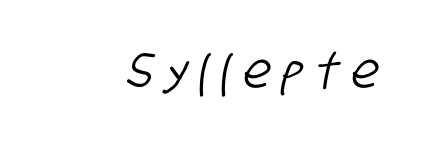
The image shows 48 px condensed sans-serif type; set unusually wide letter spacing (+0.27 em), not underlined; low stroke contrast and a large x-height.
